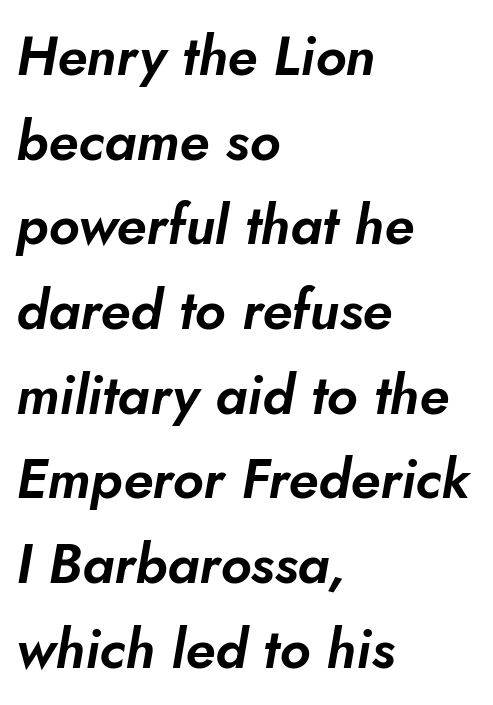
The passage shown is typed in a proportional face where columns would drift. The letterforms sit shoulder to shoulder at normal distance. Notice how the passage keeps a crisp vertical edge on the left only. Evenly set lines give the paragraph a standard silhouette. It's the slanting kind of type. The specimen omits any rule beneath the text block's lines.
